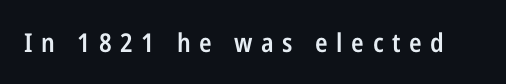
{"italic": "no", "bold": "semi", "underline": "no", "letter_spacing": "wide", "letter_spacing_em": 0.33, "glyph_px": 26}
